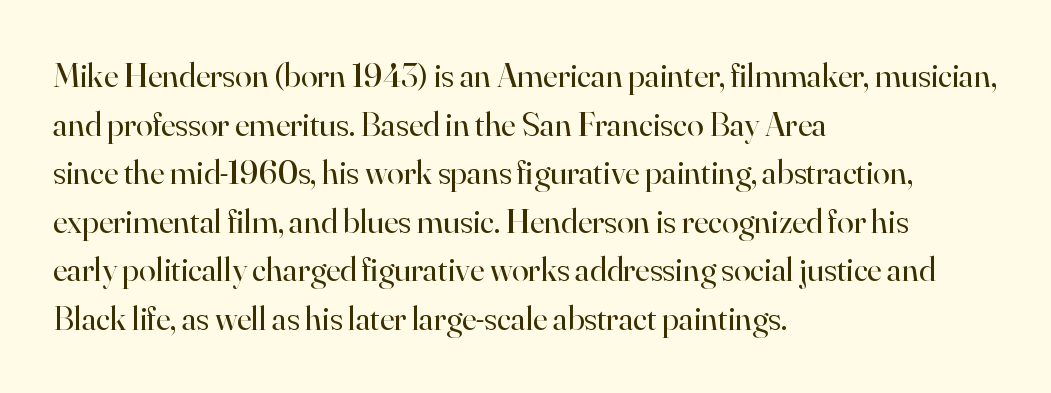
{"serif": "yes", "italic": "no", "bold": "no", "weight": "regular", "width": "normal", "stroke_contrast": "high", "x_height": "small", "monospaced": "no", "underline": "no", "align": "left", "line_spacing": "normal", "line_spacing_ratio": 1.43, "letter_spacing": "normal", "letter_spacing_em": 0.0, "glyph_px": 34}
